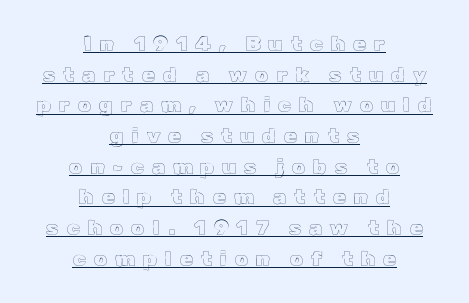
Q: Is the text italic (slanted)? A: No, it is upright.
Q: Is the text underlined? A: Yes.
Q: How is the paragraph aligned? A: Centered.
Q: Is the spacing between letters normal or unusually wide? A: Unusually wide.
Q: Is the spacing between lines tight, normal or loose? A: Normal.
